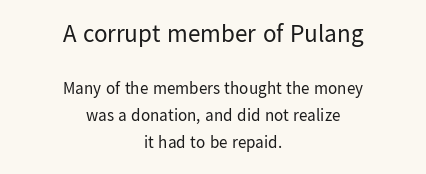
Top chunk: large. Bottom chunk: small. Tracking value appears to be zero — textbook default spacing. A typesetter would call this leading conventional body-copy spacing. Each stroke keeps to a modest, everyday thickness or less. Has an underline been added? It has not.
